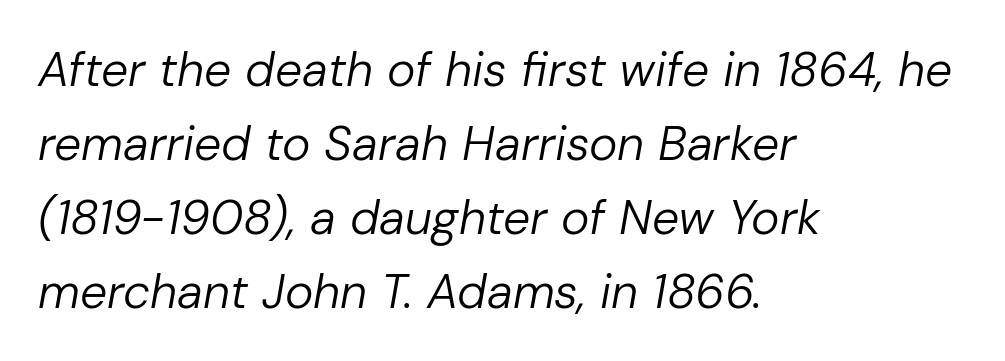
Reading down the column, the eye jumps a familiar distance to each next line. All the whitespace from short lines collects on the right. This reads as an unemphasized weight, regular at the heaviest. Any mark beneath the type? The region is blank. Character widths vary here, with narrow letters taking less room than wide ones. The letters are slanted; this is an italic face.
